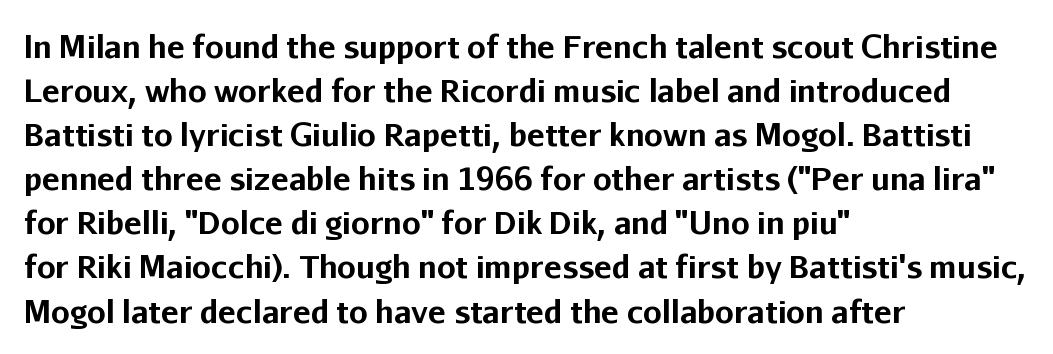
Only glyphs here, with clear space below each row. Compared with typical body copy, the letter spacing here is the same. In terms of weight, the rendering is a true, heavy bold. Does the type have serifs? No, each stem ends abruptly. The letters stand upright; this is a roman face.
